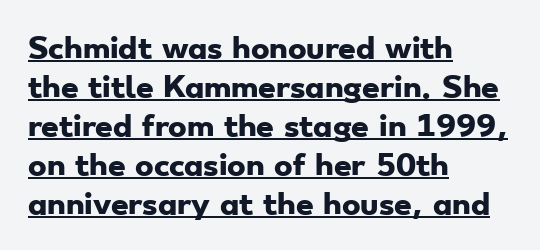
The image shows 28 px heavy, wide sans-serif type; set left-aligned, normal line spacing (1.39x), normal letter spacing, underlined; low stroke contrast and a small x-height.
